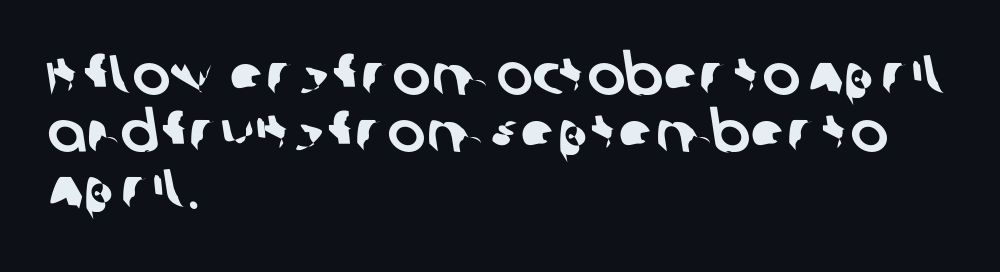
Q: Is the typeface a serif or a sans-serif typeface? A: Sans-serif.
Q: Is the text underlined? A: No.
Q: How is the paragraph aligned? A: Left-aligned.
Q: Is the spacing between letters normal or unusually wide? A: Normal.
Q: Is the spacing between lines tight, normal or loose? A: Tight.
Q: Width (condensed, normal, or wide)? A: Normal.
Q: Stroke contrast? A: Low.
Q: x-height? A: Large.
Q: Monospaced? A: No.
